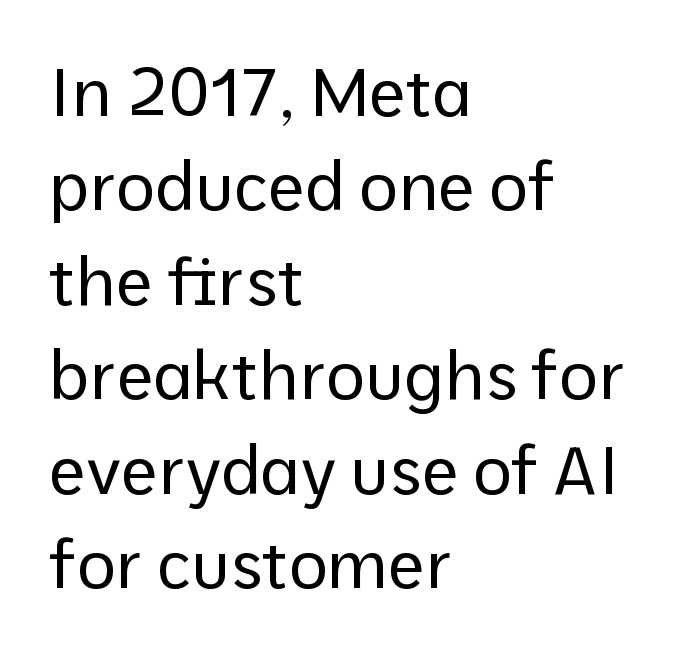
The passage shown is typed in a proportional face where columns would drift. Classification — sans serif. The string is rendered with underlining switched off. The lines in this sample share a left origin and differ only in where they stop. Horizontal bands of white between lines are of average thickness. Vertical strokes here are truly vertical.
